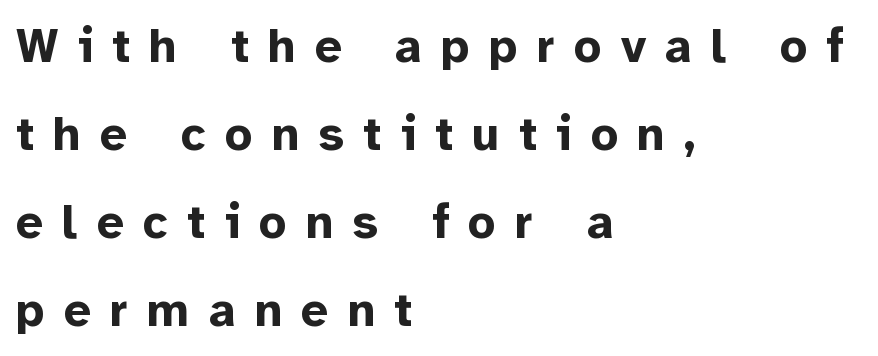
{"serif": "no", "italic": "no", "bold": "yes", "weight": "bold", "width": "normal", "stroke_contrast": "low", "x_height": "medium", "monospaced": "no", "underline": "no", "align": "left", "line_spacing_ratio": 1.83, "letter_spacing": "wide", "letter_spacing_em": 0.4, "glyph_px": 48}
